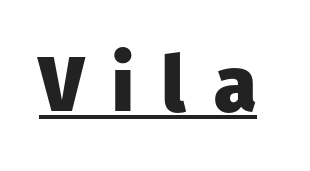
Note the varied advance widths — an 'i' is clearly narrower than an 'm'. Notice how a bar underscores the lettering throughout. The letters carry no serifs — their stems end cleanly without finishing strokes. Loose tracking; the words dissolve into strings of separated letters. Ascenders rise straight up at ninety degrees.
